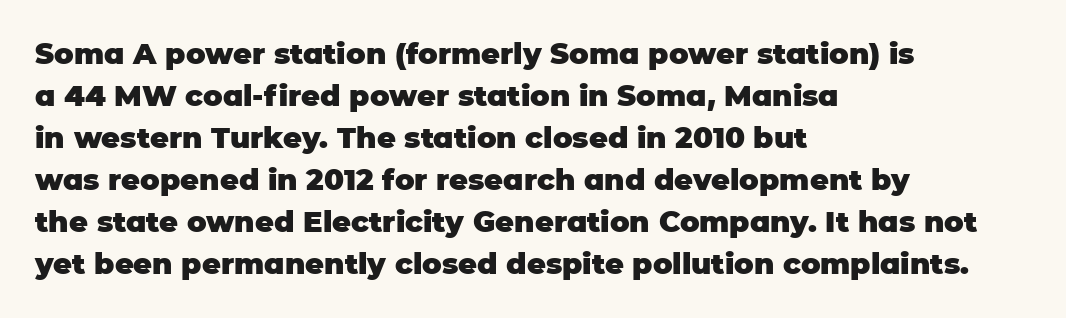
{"serif": "no", "italic": "no", "bold": "yes", "weight": "heavy", "width": "normal", "stroke_contrast": "low", "x_height": "large", "monospaced": "no", "underline": "no", "align": "left", "line_spacing": "normal", "line_spacing_ratio": 1.45, "letter_spacing": "normal", "letter_spacing_em": 0.0, "glyph_px": 29}
